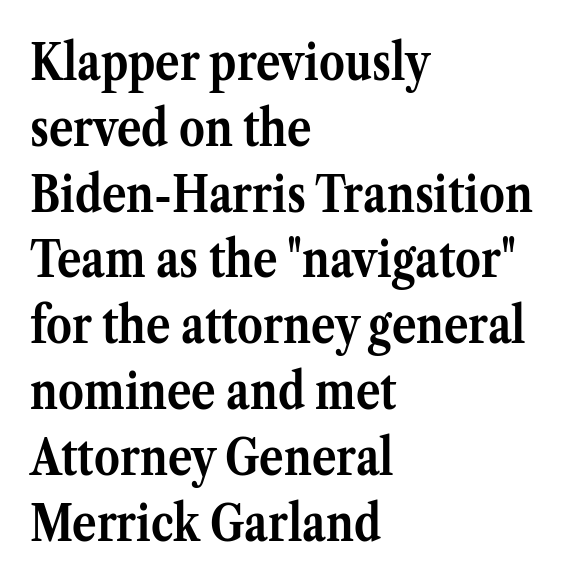
Q: Is the text bold? A: Yes.
Q: Is the text italic (slanted)? A: No, it is upright.
Q: Is the typeface a serif or a sans-serif typeface? A: Serif.
Q: Is the text underlined? A: No.
Q: How is the paragraph aligned? A: Left-aligned.
Q: Is the spacing between letters normal or unusually wide? A: Normal.
Q: Is the spacing between lines tight, normal or loose? A: Normal.
Q: Width (condensed, normal, or wide)? A: Normal.
Q: Stroke contrast? A: Medium.
Q: x-height? A: Medium.
Q: Monospaced? A: No.
